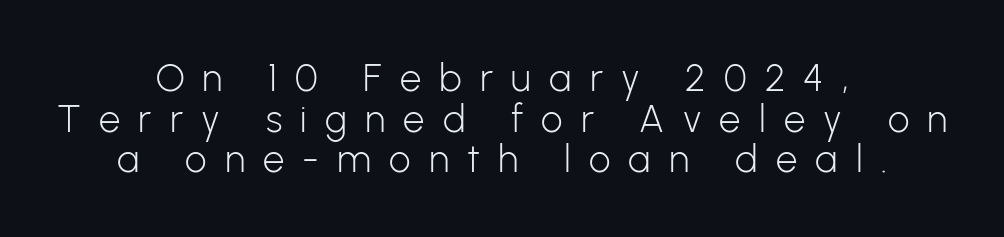
{"serif": "no", "italic": "no", "bold": "no", "weight": "light", "width": "normal", "stroke_contrast": "low", "x_height": "medium", "monospaced": "no", "underline": "no", "align": "center", "line_spacing": "tight", "line_spacing_ratio": 1.07, "letter_spacing": "wide", "letter_spacing_em": 0.48, "glyph_px": 38}
